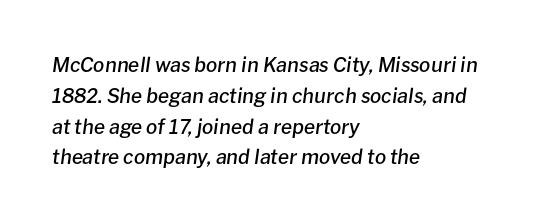
{"italic": "yes", "lean": "right", "slant_degrees": 8, "bold": "semi", "underline": "no", "align": "left", "line_spacing": "normal", "line_spacing_ratio": 1.54, "letter_spacing": "normal", "letter_spacing_em": 0.0, "glyph_px": 20}
